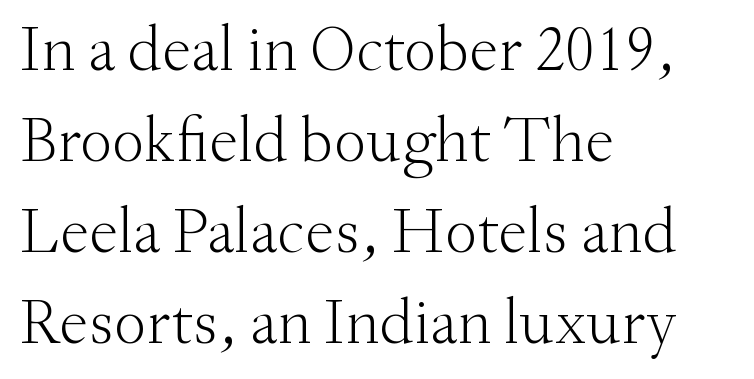
Unlike a clean sans, this face finishes its strokes with serifs. Caption: standard tracking, unaltered. The weight tops out at a normal text grade. Style check: upright.
